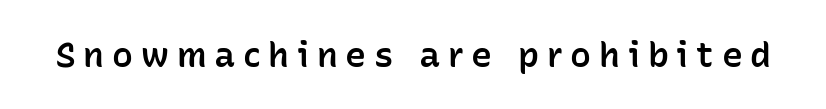
{"serif": "no", "italic": "no", "bold": "semi", "weight": "semibold", "width": "normal", "stroke_contrast": "low", "x_height": "medium", "monospaced": "no", "underline": "no", "letter_spacing": "wide", "letter_spacing_em": 0.22, "glyph_px": 35}
